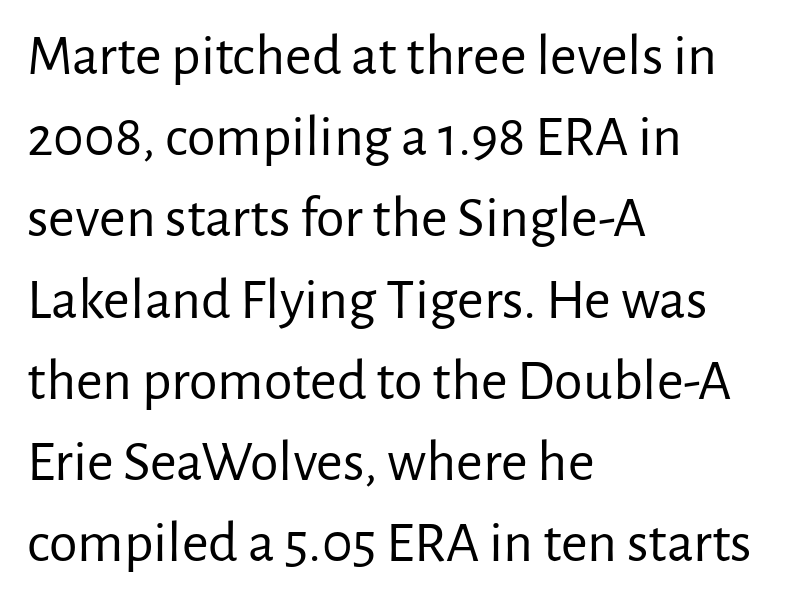
A typesetter would label this face a sans. Every row of glyphs begins at an identical x-position on the left. Character widths vary here, with narrow letters taking less room than wide ones. The weight tops out at a normal text grade. Every stem runs plumb, perpendicular to the baseline.
